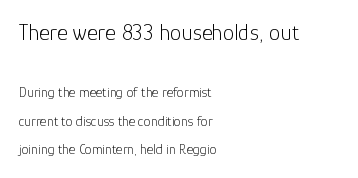
The cut favours lightness, reaching ordinary text weight at its darkest. Glance below the letters and you will spot only blank space. The letters stand upright; this is a roman face. Reading down the block, your eye returns to a fixed left position each line.
